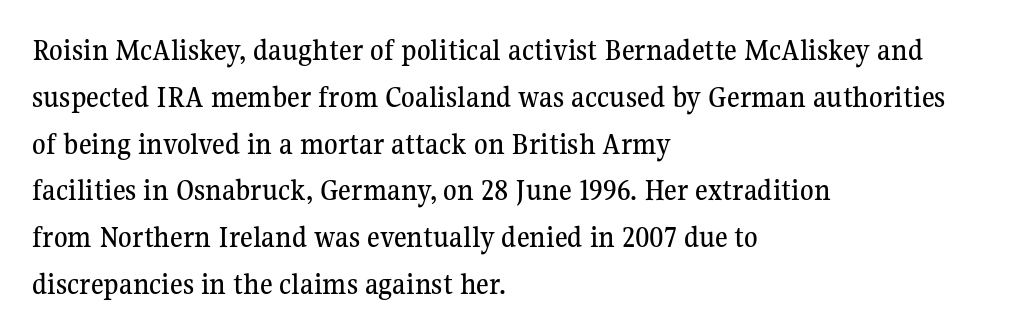
The image shows 31 px serif type, upright; set left-aligned, normal line spacing (1.51x), normal letter spacing, not underlined; medium stroke contrast and a medium x-height.
